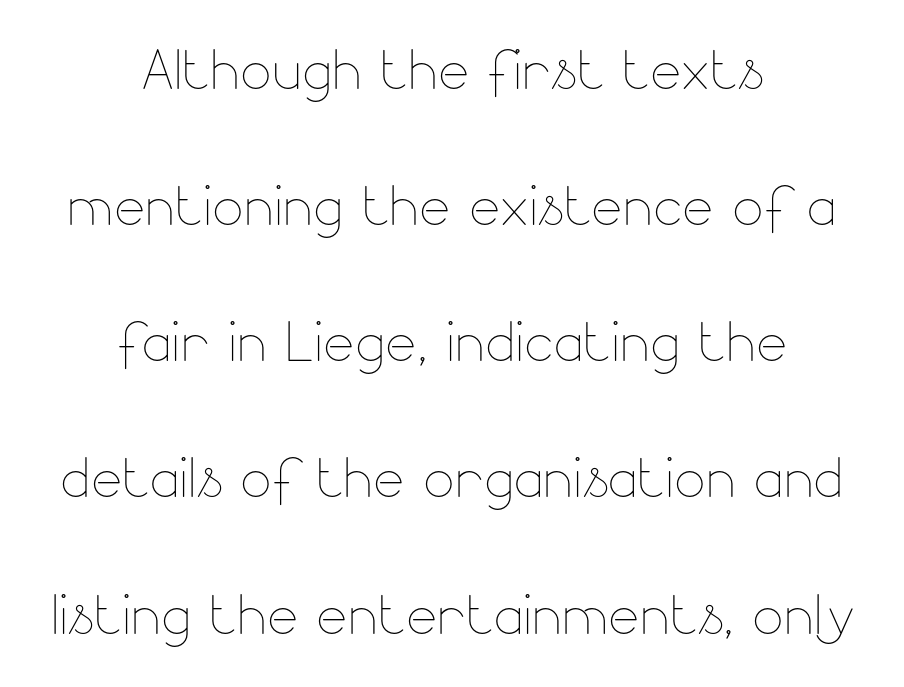
The image shows 74 px thin type, upright; set centered, line spacing 1.84x, normal letter spacing, not underlined; low stroke contrast and a small x-height.
